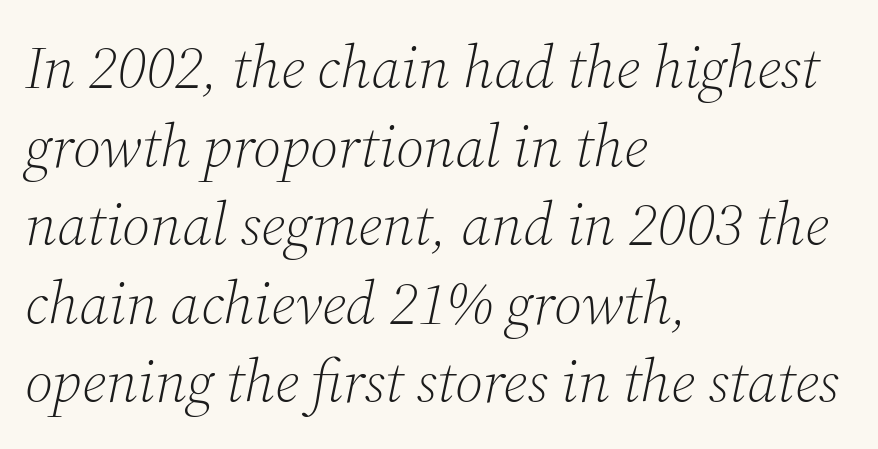
Q: Is the text bold? A: No.
Q: Is the text italic (slanted)? A: Yes, it leans right by about 12 degrees.
Q: Is the typeface a serif or a sans-serif typeface? A: Serif.
Q: Is the text underlined? A: No.
Q: How is the paragraph aligned? A: Left-aligned.
Q: Is the spacing between letters normal or unusually wide? A: Normal.
Q: Is the spacing between lines tight, normal or loose? A: Normal.
Q: Width (condensed, normal, or wide)? A: Normal.
Q: Stroke contrast? A: Medium.
Q: x-height? A: Medium.
Q: Monospaced? A: No.
